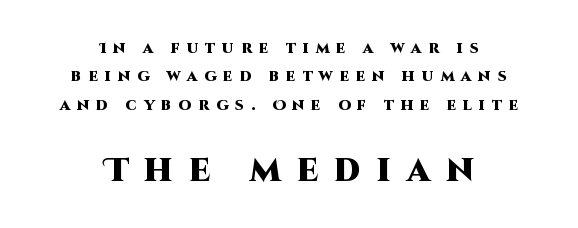
The image shows 32 px heavy sans-serif type, upright; set centered, loose line spacing (2.02x), unusually wide letter spacing (+0.5 em), not underlined; the second (bottom) block is 2.29x larger; high stroke contrast and a large x-height.
